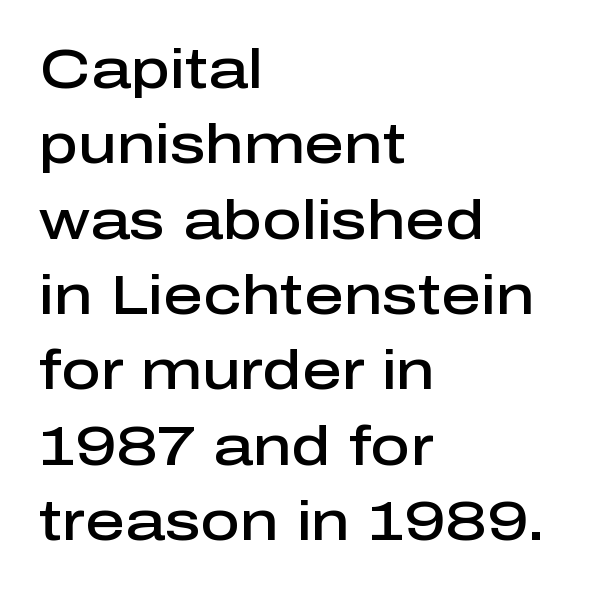
Q: Is the text bold? A: Semi-bold.
Q: Is the text italic (slanted)? A: No, it is upright.
Q: Is the typeface a serif or a sans-serif typeface? A: Sans-serif.
Q: Is the text underlined? A: No.
Q: How is the paragraph aligned? A: Left-aligned.
Q: Is the spacing between letters normal or unusually wide? A: Normal.
Q: Is the spacing between lines tight, normal or loose? A: Normal.
Q: Width (condensed, normal, or wide)? A: Normal.
Q: Stroke contrast? A: Low.
Q: x-height? A: Medium.
Q: Monospaced? A: No.
